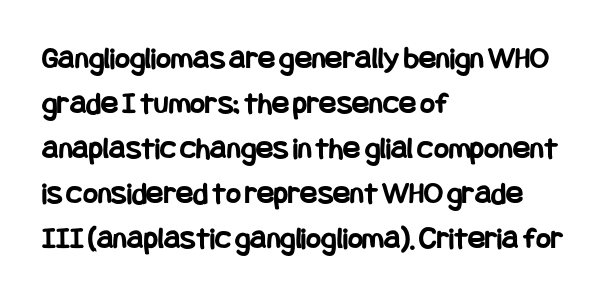
Q: Is the text bold? A: Yes.
Q: Is the text italic (slanted)? A: No, it is upright.
Q: Is the typeface a serif or a sans-serif typeface? A: Sans-serif.
Q: Is the text underlined? A: No.
Q: How is the paragraph aligned? A: Left-aligned.
Q: Is the spacing between letters normal or unusually wide? A: Normal.
Q: Is the spacing between lines tight, normal or loose? A: Normal.
Q: Width (condensed, normal, or wide)? A: Condensed.
Q: Stroke contrast? A: Low.
Q: x-height? A: Large.
